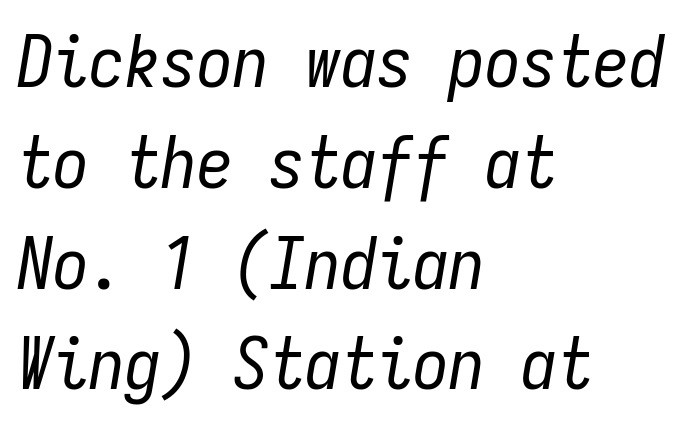
The image shows 72 px regular-weight, condensed type, italic (leaning right), monospaced; set left-aligned, normal line spacing (1.4x), normal letter spacing, not underlined; low stroke contrast and a medium x-height.
